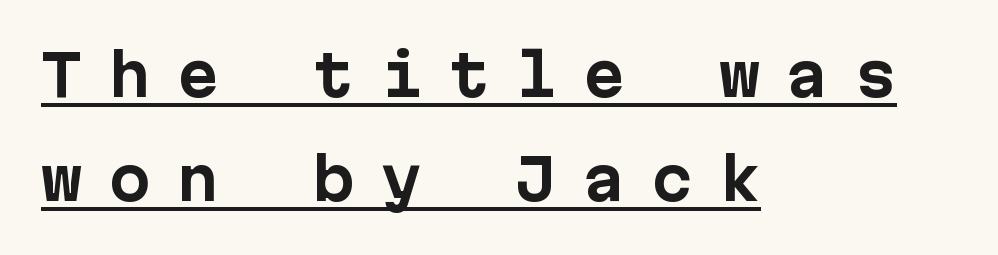
{"serif": "no", "italic": "no", "bold": "yes", "weight": "bold", "width": "normal", "stroke_contrast": "low", "x_height": "medium", "monospaced": "yes", "underline": "yes", "align": "left", "line_spacing_ratio": 1.86, "letter_spacing": "wide", "letter_spacing_em": 0.46, "glyph_px": 56}
